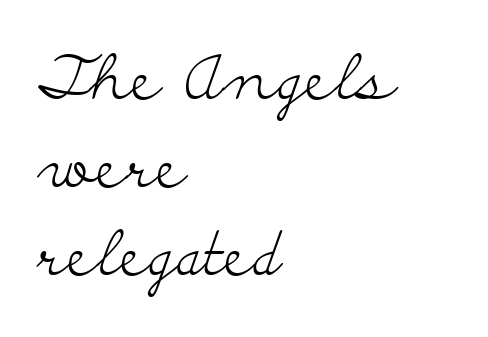
The image shows 61 px light, wide serif type; set left-aligned, normal line spacing (1.44x), normal letter spacing, not underlined; low stroke contrast and a small x-height.
